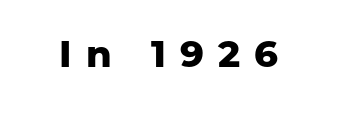
{"serif": "no", "italic": "no", "bold": "yes", "weight": "heavy", "width": "normal", "stroke_contrast": "low", "x_height": "medium", "monospaced": "no", "underline": "no", "letter_spacing": "wide", "letter_spacing_em": 0.38, "glyph_px": 37}
